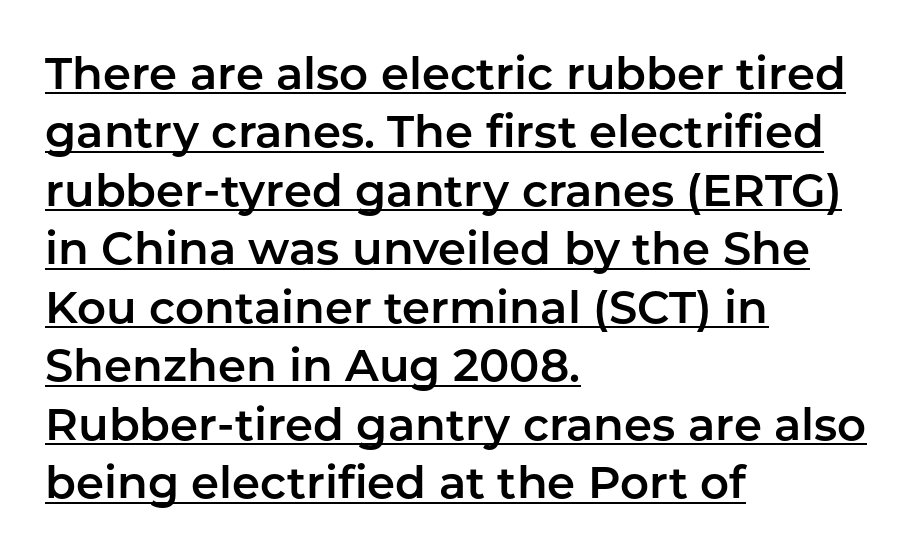
{"serif": "no", "italic": "no", "width": "normal", "stroke_contrast": "low", "x_height": "medium", "monospaced": "no", "underline": "yes", "align": "left", "line_spacing": "normal", "line_spacing_ratio": 1.3, "letter_spacing": "normal", "letter_spacing_em": 0.0, "glyph_px": 45}
